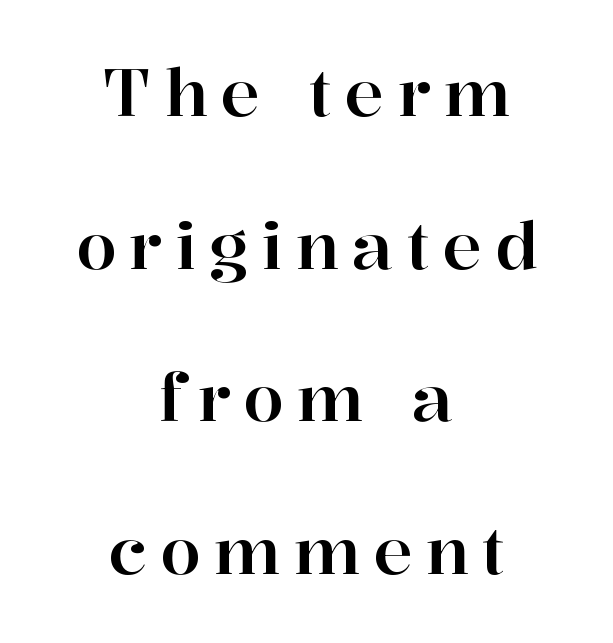
{"serif": "yes", "italic": "no", "width": "normal", "stroke_contrast": "high", "x_height": "medium", "monospaced": "no", "underline": "no", "align": "center", "line_spacing": "loose", "line_spacing_ratio": 2.35, "letter_spacing": "wide", "letter_spacing_em": 0.2, "glyph_px": 65}
